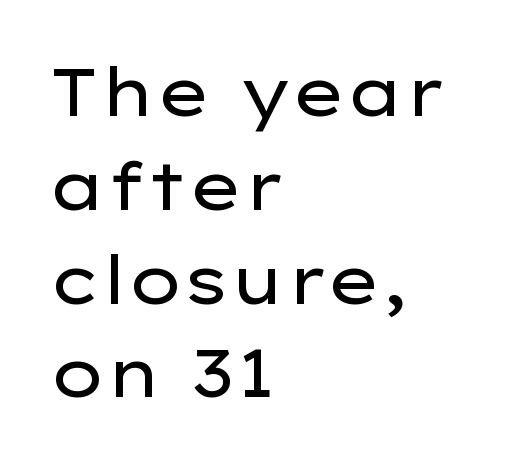
Upright lettering throughout. A typesetter would label this face a sans. Leading matches the norm, producing a regular column. Nobody drew a line under any word here. Spacing verdict: proportional, widths tailored to each character.
